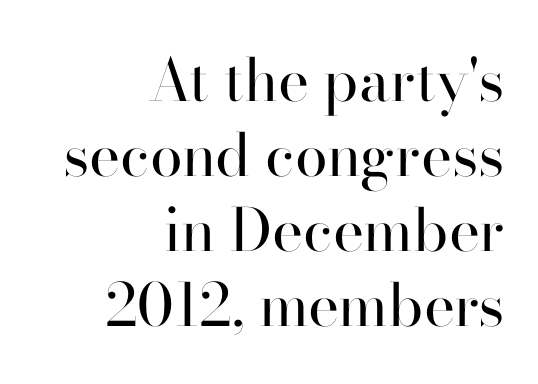
The image shows 59 px regular-weight serif type, upright; set right-aligned, normal line spacing (1.27x), normal letter spacing, not underlined; high stroke contrast and a small x-height.
